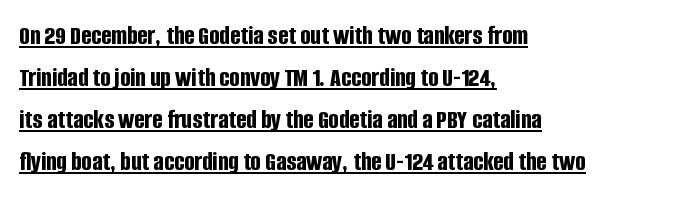
Whoever set this chose a conventional vertical rhythm. A typographer would call this underscored text. This is the regular roman posture of the typeface. This sample uses plain, unmodified letter spacing. Is the type bold? Yes — the strokes are clearly thick and heavy.
